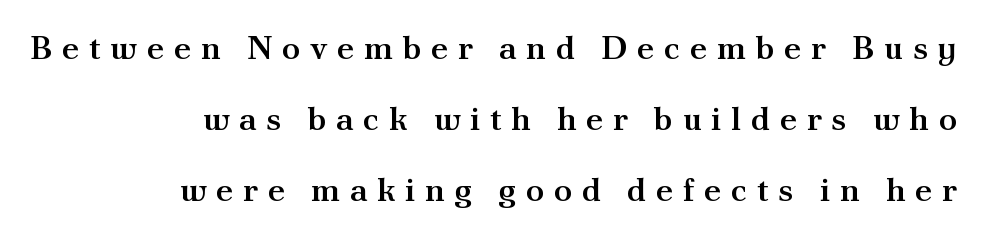
{"serif": "yes", "italic": "no", "bold": "semi", "weight": "semibold", "width": "normal", "stroke_contrast": "medium", "x_height": "small", "monospaced": "no", "underline": "no", "align": "right", "line_spacing": "loose", "line_spacing_ratio": 2.15, "letter_spacing": "wide", "letter_spacing_em": 0.29, "glyph_px": 33}
